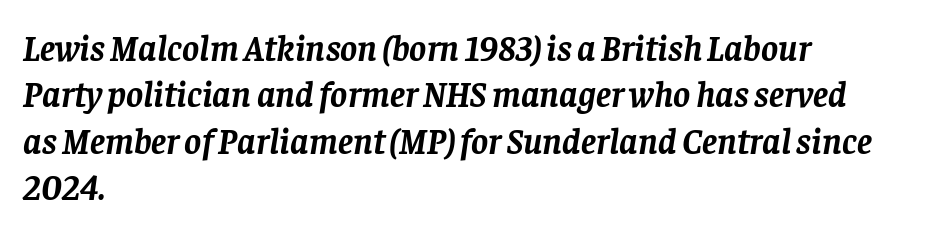
{"serif": "yes", "italic": "yes", "lean": "right", "slant_degrees": 8, "bold": "yes", "weight": "semibold", "width": "normal", "stroke_contrast": "low", "x_height": "large", "monospaced": "no", "underline": "no", "align": "left", "line_spacing": "normal", "line_spacing_ratio": 1.29, "letter_spacing": "normal", "letter_spacing_em": 0.0, "glyph_px": 36}
